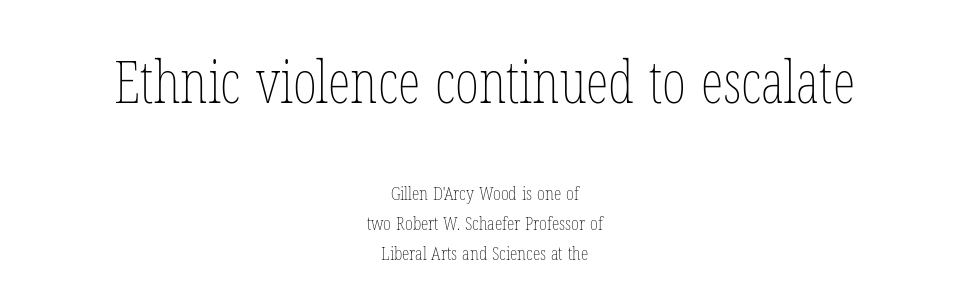
The image shows 58 px thin, condensed type, upright; set centered, normal line spacing (1.58x), normal letter spacing, not underlined; the first (top) block is 3.05x larger; low stroke contrast and a medium x-height.
